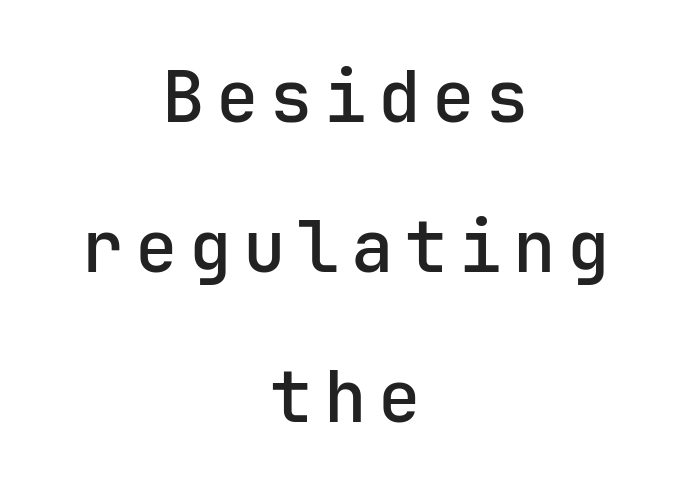
Q: Is the text italic (slanted)? A: No, it is upright.
Q: Is the typeface a serif or a sans-serif typeface? A: Sans-serif.
Q: Is the text underlined? A: No.
Q: How is the paragraph aligned? A: Centered.
Q: Is the spacing between lines tight, normal or loose? A: Loose.
Q: Width (condensed, normal, or wide)? A: Normal.
Q: Stroke contrast? A: Low.
Q: x-height? A: Medium.
Q: Monospaced? A: Yes.
